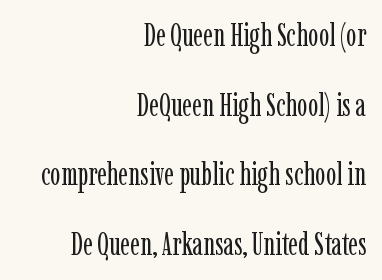
The image shows 31 px regular-weight, condensed serif type, upright; set right-aligned, loose line spacing (2.25x), normal letter spacing, not underlined; low stroke contrast and a medium x-height.
